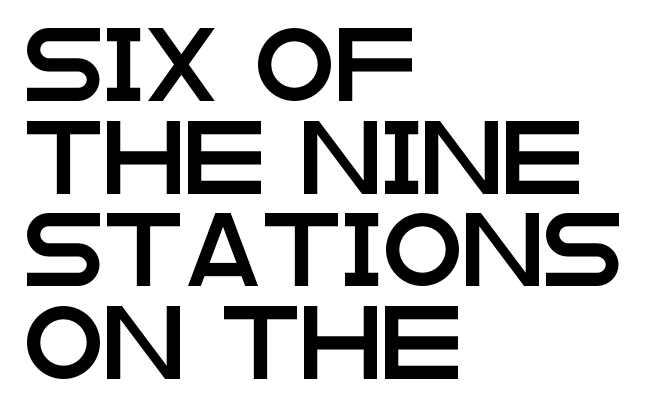
The image shows 73 px wide sans-serif type, upright; set left-aligned, normal line spacing (1.27x), normal letter spacing, not underlined; low stroke contrast and a large x-height.
